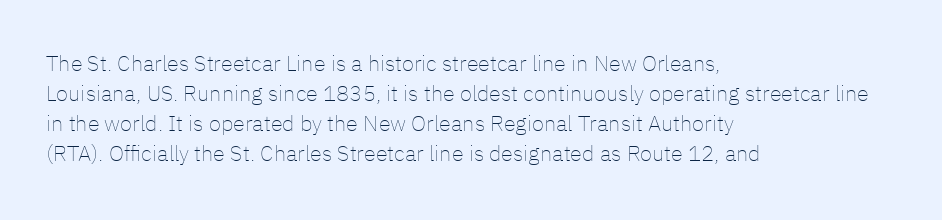
Q: Is the text bold? A: No.
Q: Is the text italic (slanted)? A: No, it is upright.
Q: Is the text underlined? A: No.
Q: How is the paragraph aligned? A: Left-aligned.
Q: Is the spacing between letters normal or unusually wide? A: Normal.
Q: Is the spacing between lines tight, normal or loose? A: Normal.
